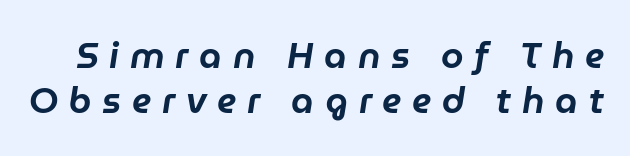
{"italic": "yes", "lean": "right", "slant_degrees": 9, "width": "normal", "stroke_contrast": "low", "x_height": "medium", "monospaced": "no", "underline": "no", "line_spacing_ratio": 1.24, "letter_spacing": "wide", "letter_spacing_em": 0.3, "glyph_px": 36}
